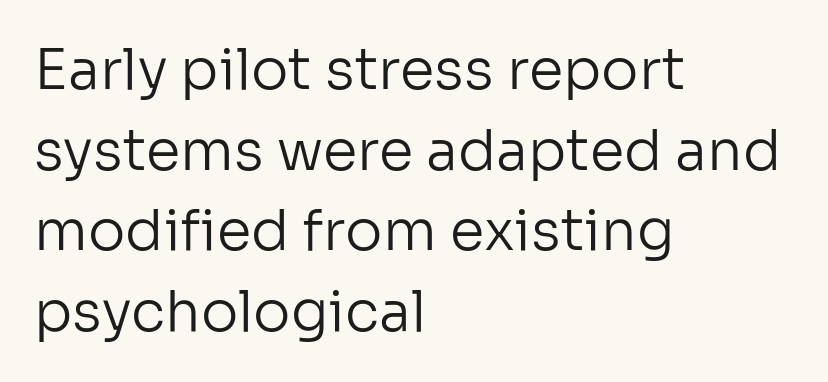
{"serif": "no", "italic": "no", "bold": "no", "weight": "regular", "width": "normal", "stroke_contrast": "low", "x_height": "medium", "monospaced": "no", "underline": "no", "align": "left", "line_spacing": "normal", "line_spacing_ratio": 1.44, "letter_spacing": "normal", "letter_spacing_em": 0.0, "glyph_px": 56}
